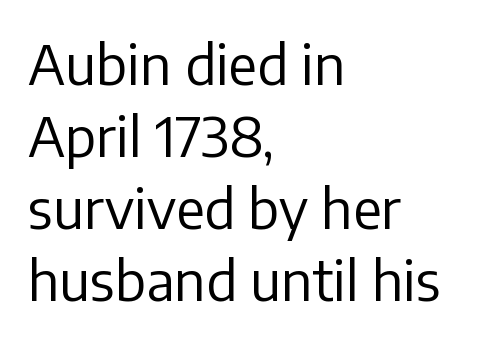
{"serif": "no", "italic": "no", "bold": "no", "weight": "regular", "width": "normal", "stroke_contrast": "low", "x_height": "medium", "monospaced": "no", "underline": "no", "align": "left", "line_spacing": "normal", "line_spacing_ratio": 1.31, "letter_spacing": "normal", "letter_spacing_em": 0.0, "glyph_px": 55}
